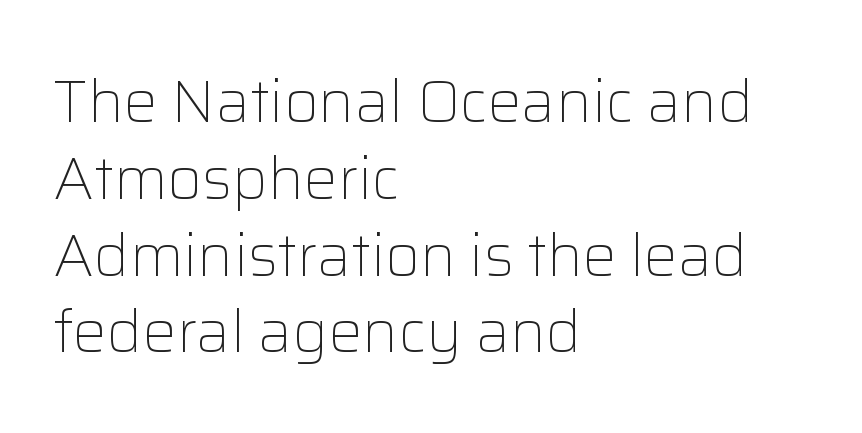
{"serif": "no", "italic": "no", "bold": "no", "weight": "light", "width": "normal", "stroke_contrast": "low", "x_height": "medium", "monospaced": "no", "underline": "no", "align": "left", "line_spacing": "normal", "line_spacing_ratio": 1.28, "letter_spacing": "normal", "letter_spacing_em": 0.0, "glyph_px": 60}
